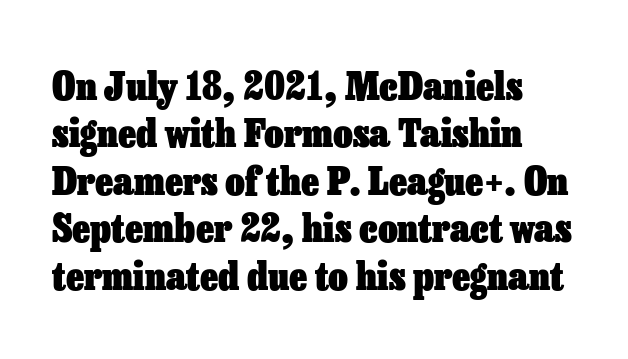
Spacing verdict: proportional, widths tailored to each character. Bare-footed words on every line. Characters remain perfectly vertical along every line. All the whitespace from short lines collects on the right.
